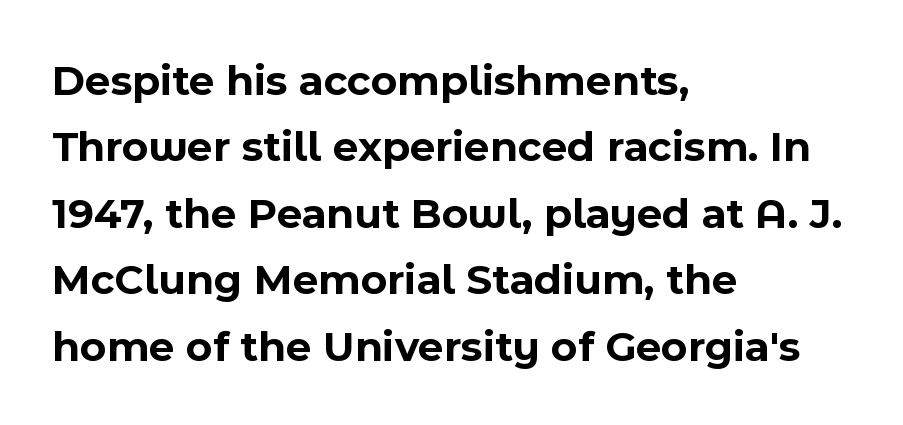
The image shows 44 px bold sans-serif type, upright; set left-aligned, normal line spacing (1.51x), normal letter spacing, not underlined; a medium x-height.
